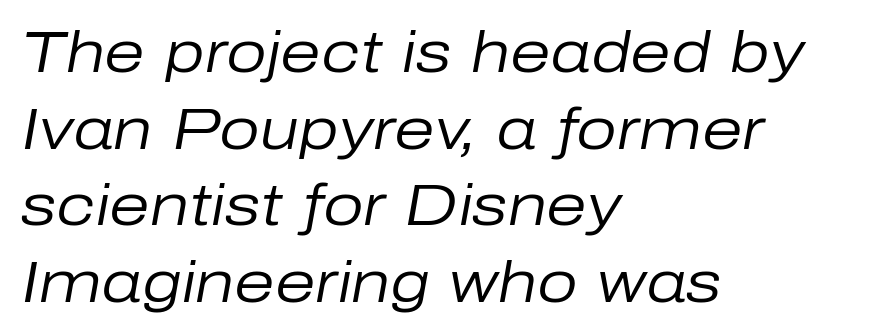
The image shows 58 px regular-weight type, italic (leaning right); set left-aligned, normal line spacing (1.32x), normal letter spacing, not underlined; low stroke contrast and a medium x-height.
